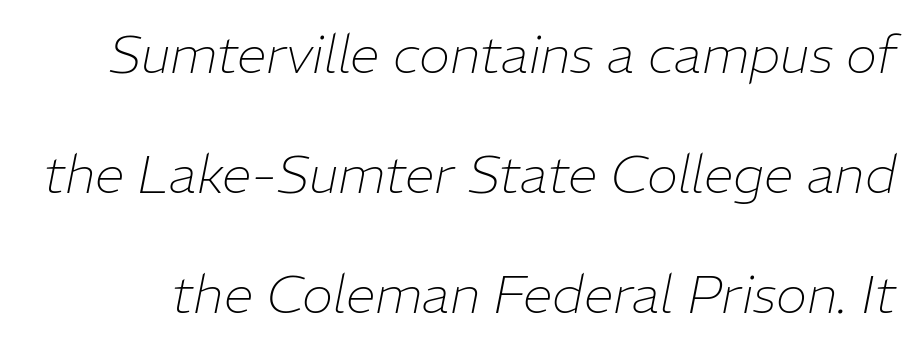
The image shows 53 px thin type, italic (leaning right); set loose line spacing (2.26x), normal letter spacing, not underlined; low stroke contrast and a medium x-height.
